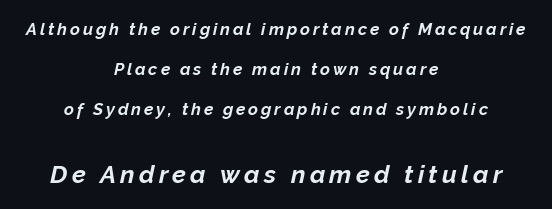
Characters are canted at an angle relative to the baseline's perpendicular. This layout puts the modest block above and the oversized block below. Heft: maximum for text — a bold. Descender tails drop into unmarked territory. Horizontal alignment here is central, giving a formal, balanced look.
